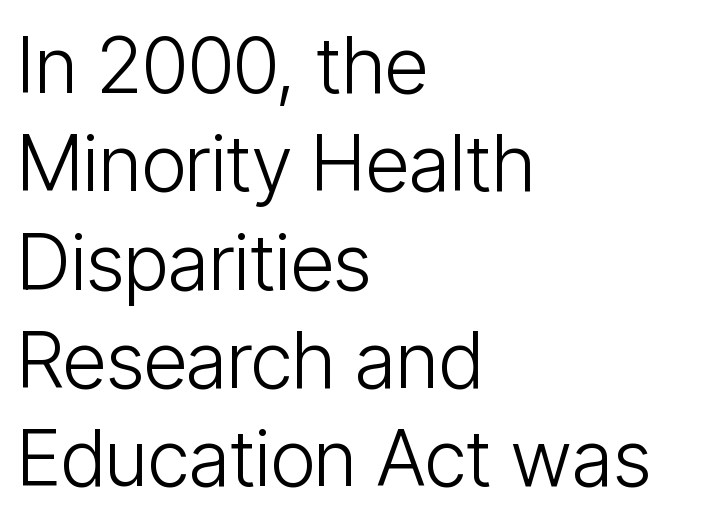
The image shows 78 px light, condensed sans-serif type, upright; set left-aligned, normal line spacing (1.26x), normal letter spacing, not underlined; low stroke contrast and a medium x-height.
